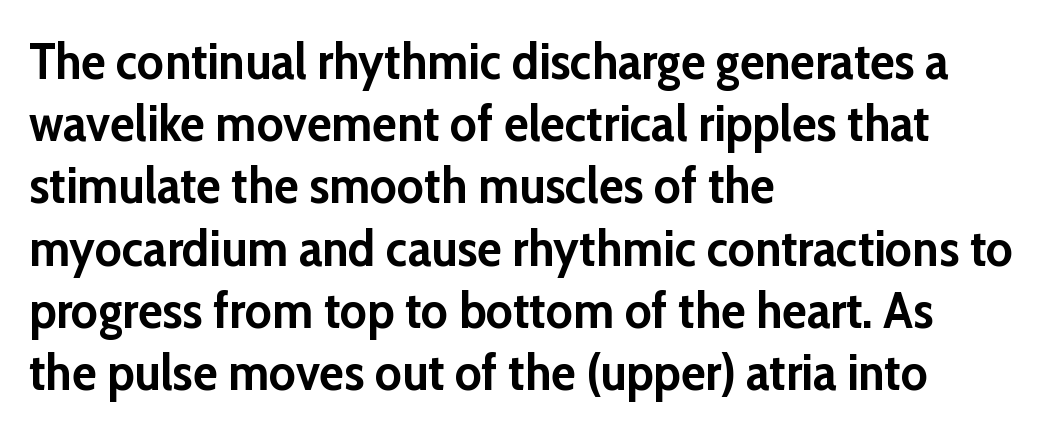
Q: Is the text bold? A: Yes.
Q: Is the text italic (slanted)? A: No, it is upright.
Q: Is the typeface a serif or a sans-serif typeface? A: Sans-serif.
Q: Is the text underlined? A: No.
Q: How is the paragraph aligned? A: Left-aligned.
Q: Is the spacing between letters normal or unusually wide? A: Normal.
Q: Width (condensed, normal, or wide)? A: Normal.
Q: Stroke contrast? A: Low.
Q: x-height? A: Medium.
Q: Monospaced? A: No.
